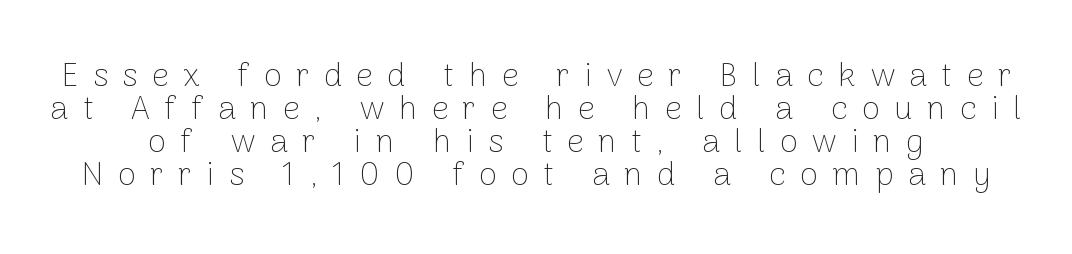
Q: Is the text bold? A: No.
Q: Is the text italic (slanted)? A: No, it is upright.
Q: Is the typeface a serif or a sans-serif typeface? A: Sans-serif.
Q: Is the text underlined? A: No.
Q: Is the spacing between letters normal or unusually wide? A: Unusually wide.
Q: Is the spacing between lines tight, normal or loose? A: Tight.
Q: Width (condensed, normal, or wide)? A: Normal.
Q: Stroke contrast? A: Low.
Q: x-height? A: Medium.
Q: Monospaced? A: No.
